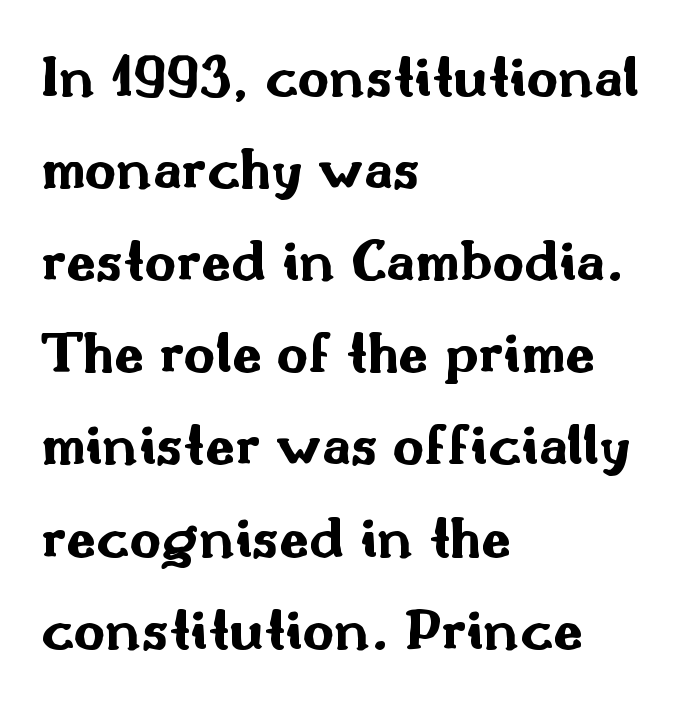
The image shows 61 px bold, wide sans-serif type, upright; set left-aligned, normal line spacing (1.51x), normal letter spacing, not underlined; medium stroke contrast and a small x-height.
